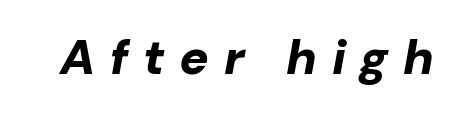
{"italic": "yes", "lean": "right", "slant_degrees": 10, "bold": "yes", "weight": "bold", "width": "normal", "stroke_contrast": "low", "x_height": "medium", "monospaced": "no", "underline": "no", "letter_spacing": "wide", "letter_spacing_em": 0.3, "glyph_px": 49}
